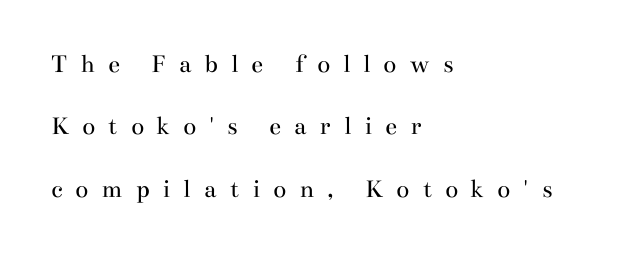
Q: Is the text bold? A: No.
Q: Is the text italic (slanted)? A: No, it is upright.
Q: Is the text underlined? A: No.
Q: How is the paragraph aligned? A: Left-aligned.
Q: Is the spacing between letters normal or unusually wide? A: Unusually wide.
Q: Is the spacing between lines tight, normal or loose? A: Loose.
